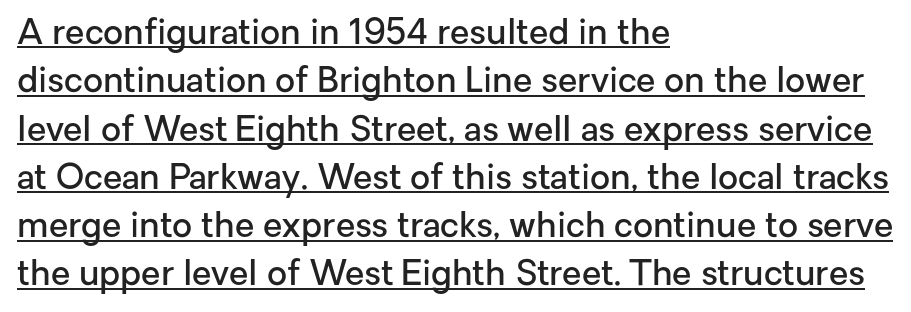
{"serif": "no", "italic": "no", "bold": "semi", "weight": "semibold", "width": "normal", "stroke_contrast": "low", "x_height": "medium", "monospaced": "no", "underline": "yes", "align": "left", "line_spacing": "normal", "line_spacing_ratio": 1.38, "letter_spacing": "normal", "letter_spacing_em": 0.0, "glyph_px": 35}
